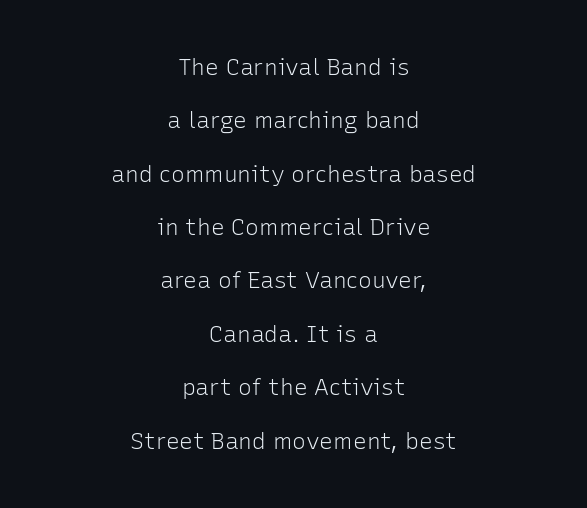
Posture: upright roman. Caption: standard tracking, unaltered. You could fit nearly another row in the gap between these rows. The face looks like a standard text weight, possibly lighter. No word sits above an underline. Centered paragraph, ragged on both sides.
